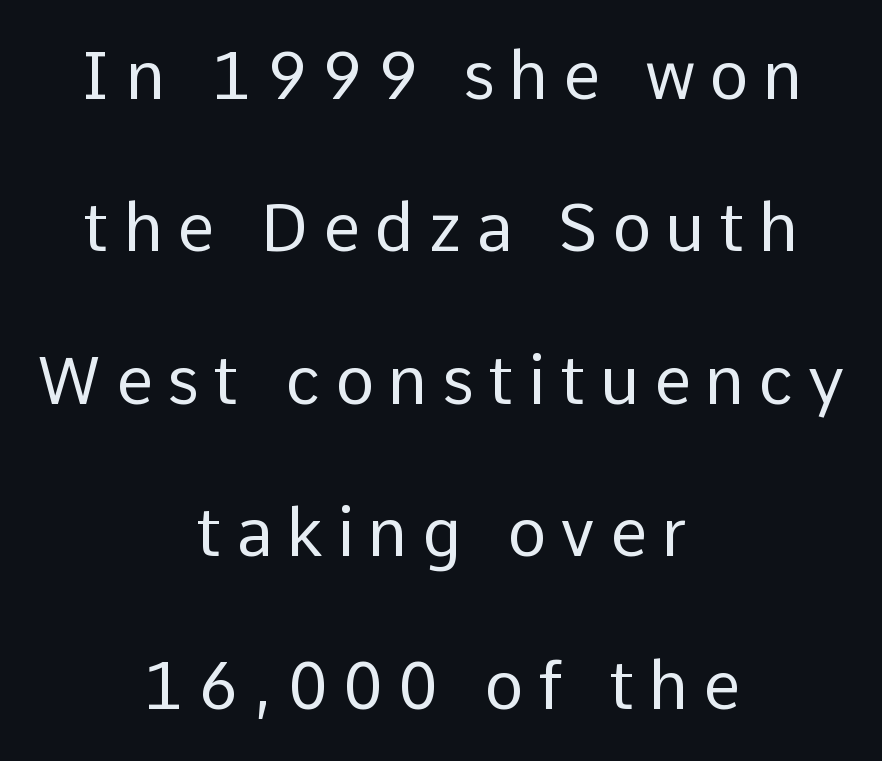
Caption: multi-line text, centered on the measure. The font is comparable to plain body text, perhaps lighter. Observe the wide spacing: letters keep a clear distance from each other. Italic: no, the glyphs are upright roman. The rendering uses a large line-height, opening up the rows.
